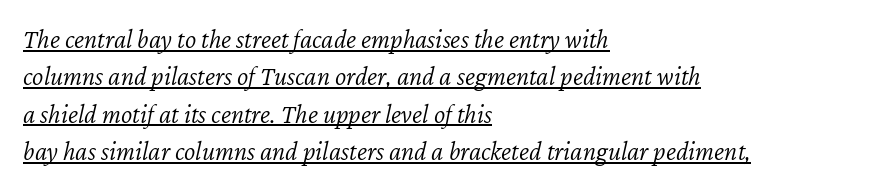
Quick note: underline on. No chunkiness to these letters — they're not bold. Does the copy run flush right? No — it runs flush left. This rendering leaves character spacing at its baseline value. One glance says typical: line gaps are just what's usual. Tall strokes in this sample are angled rather than plumb.
